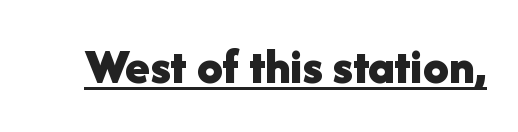
Q: Is the text bold? A: Yes.
Q: Is the text italic (slanted)? A: No, it is upright.
Q: Is the typeface a serif or a sans-serif typeface? A: Sans-serif.
Q: Is the text underlined? A: Yes.
Q: Is the spacing between letters normal or unusually wide? A: Normal.
Q: Width (condensed, normal, or wide)? A: Normal.
Q: Stroke contrast? A: Low.
Q: x-height? A: Medium.
Q: Monospaced? A: No.
